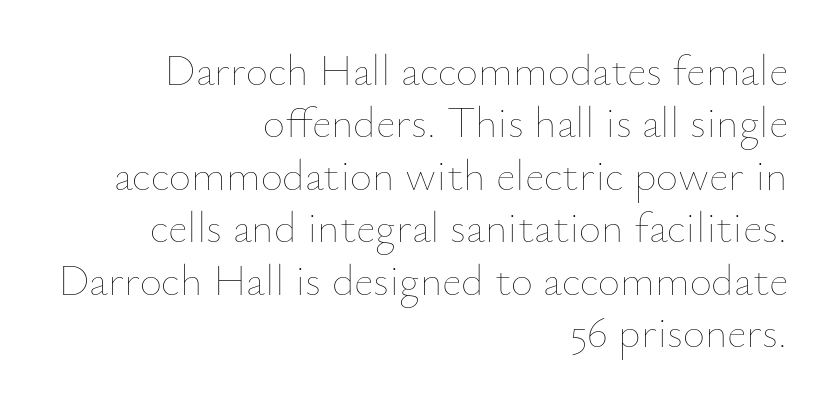
The font is comparable to plain body text, perhaps lighter. A typesetter would mark this as roman, not italic. The rendering anchors every line to the right-hand side. These lines are rendered in a variable-pitch font. Default kerning and tracking; the words read as compact shapes.
